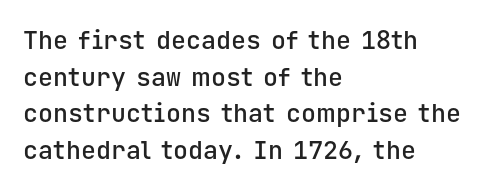
The image shows 25 px text type, upright; set left-aligned, normal line spacing (1.47x), normal letter spacing, not underlined.
